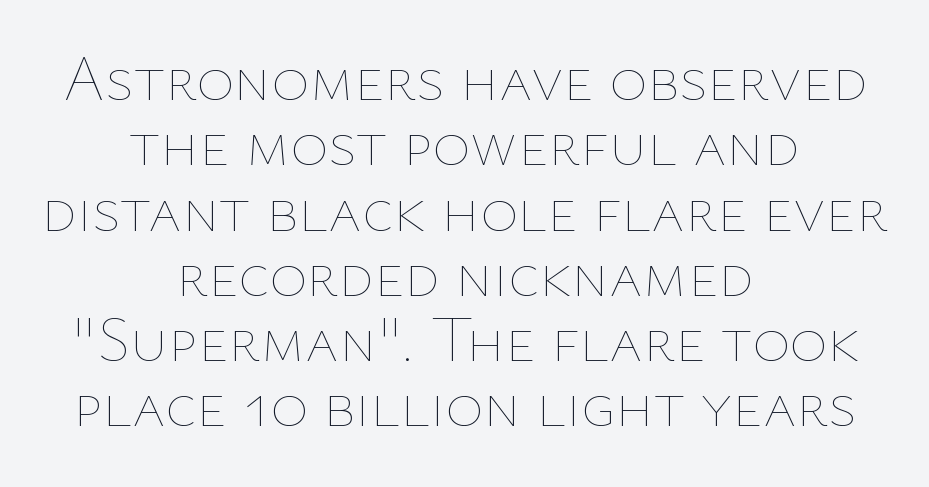
Q: Is the text bold? A: No.
Q: Is the text italic (slanted)? A: No, it is upright.
Q: Is the text underlined? A: No.
Q: How is the paragraph aligned? A: Centered.
Q: Is the spacing between letters normal or unusually wide? A: Normal.
Q: Is the spacing between lines tight, normal or loose? A: Tight.
Q: Width (condensed, normal, or wide)? A: Normal.
Q: Stroke contrast? A: Low.
Q: x-height? A: Medium.
Q: Monospaced? A: No.
